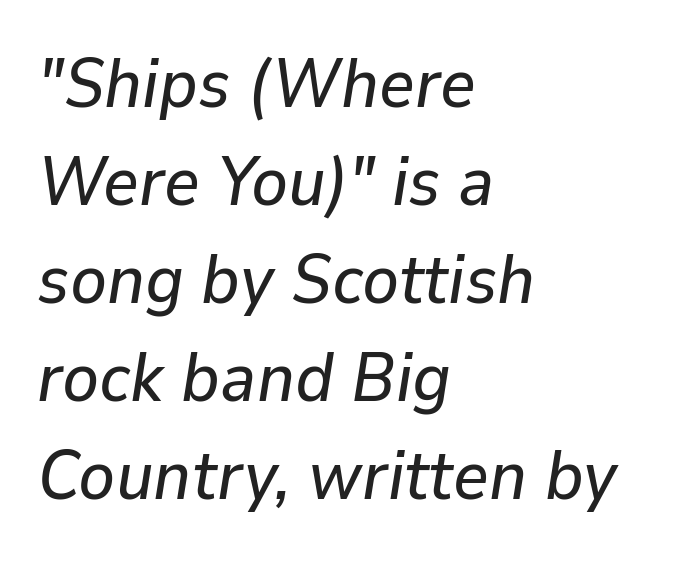
Q: Is the text italic (slanted)? A: Yes, it leans right by about 9 degrees.
Q: Is the text underlined? A: No.
Q: How is the paragraph aligned? A: Left-aligned.
Q: Is the spacing between letters normal or unusually wide? A: Normal.
Q: Is the spacing between lines tight, normal or loose? A: Normal.
Q: Width (condensed, normal, or wide)? A: Normal.
Q: Stroke contrast? A: Low.
Q: x-height? A: Medium.
Q: Monospaced? A: No.
